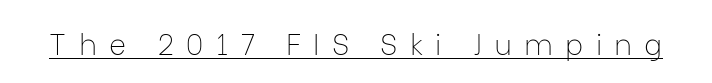
This rendering widens character spacing well past its baseline value. Weight: not bold — regular or lighter. The passage shown is typeset with a sans-serif family. Posture: vertical. The specimen includes a rule beneath the text block's lines. The letters advance in unequal steps, a hallmark of proportional type.
